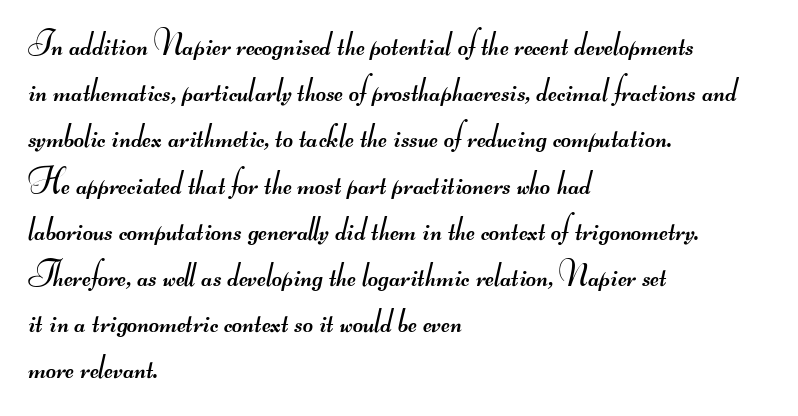
Notice how descenders clear the ascenders below comfortably — that's standard leading. No feet cap the strokes, marking this as sans-serif type. Layout note: lines flush left. Weight class: somewhere from thin through regular. Descender tails drop into unmarked territory. Note the varied advance widths — an 'i' is clearly narrower than an 'm'.
